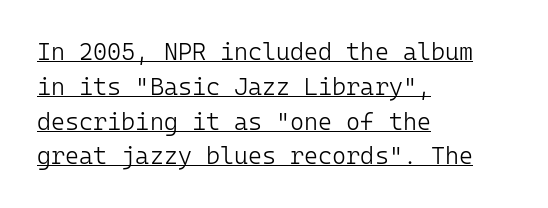
Students, observe the line beneath the letters — that is underlining. Counters stay open thanks to moderate or lighter strokes. The horizontal fit of the characters is conventional and even. Horizontally, the lines are justified to the leading edge only. Is there much room between lines? A standard amount, neither cramped nor airy. The font's upright variant was chosen for this text.
